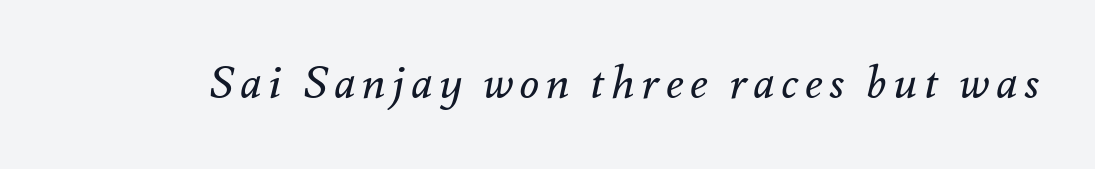
{"italic": "yes", "lean": "right", "slant_degrees": 12, "bold": "no", "weight": "regular", "width": "normal", "stroke_contrast": "medium", "x_height": "small", "monospaced": "no", "underline": "no", "glyph_px": 45}
